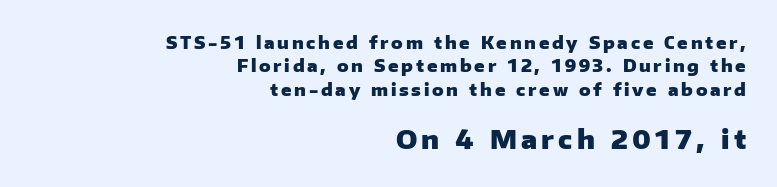
Q: Is the text bold? A: Yes.
Q: Is the text italic (slanted)? A: No, it is upright.
Q: Is the text underlined? A: No.
Q: How is the paragraph aligned? A: Right-aligned.
Q: Is the spacing between lines tight, normal or loose? A: Normal.
Q: Which block of text is set in a larger size, the first (top) or the second (bottom)? A: The second (bottom) one.
